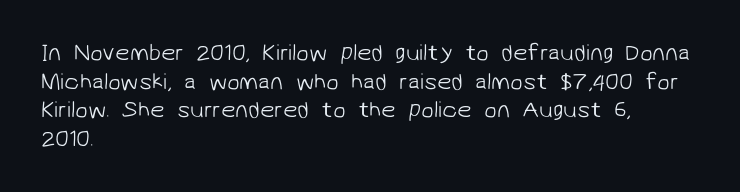
The image shows 23 px text type; set left-aligned, line spacing 1.24x, normal letter spacing, not underlined.
